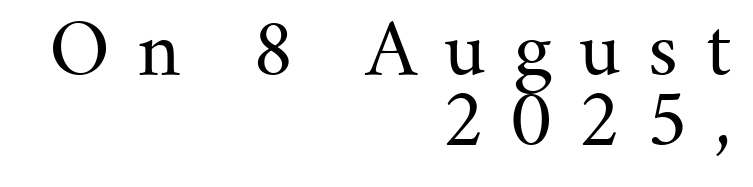
Q: Is the text bold? A: No.
Q: Is the text italic (slanted)? A: No, it is upright.
Q: Is the typeface a serif or a sans-serif typeface? A: Serif.
Q: Is the text underlined? A: No.
Q: How is the paragraph aligned? A: Right-aligned.
Q: Is the spacing between letters normal or unusually wide? A: Unusually wide.
Q: Is the spacing between lines tight, normal or loose? A: Tight.
Q: Width (condensed, normal, or wide)? A: Normal.
Q: Stroke contrast? A: Medium.
Q: x-height? A: Small.
Q: Monospaced? A: No.
